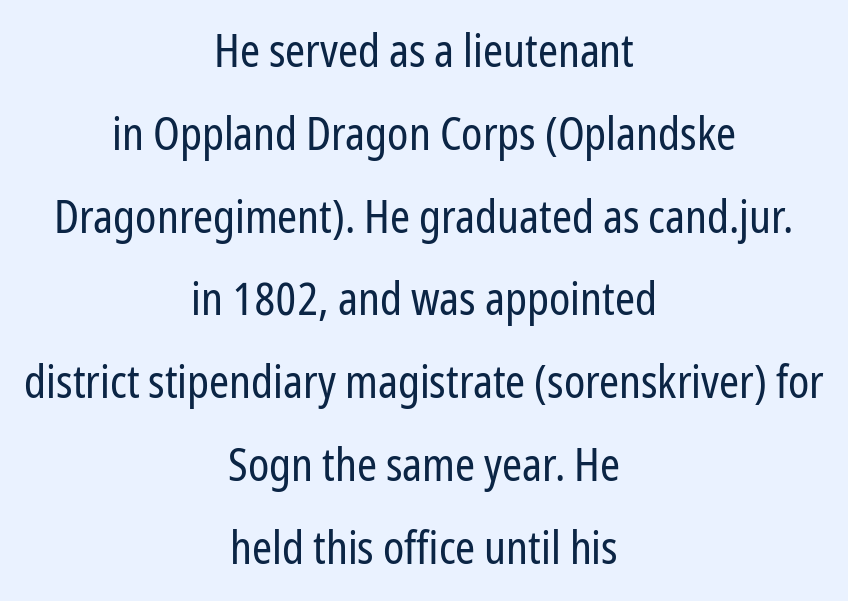
{"serif": "no", "italic": "no", "bold": "no", "weight": "regular", "width": "condensed", "stroke_contrast": "low", "x_height": "medium", "monospaced": "no", "underline": "no", "align": "center", "line_spacing_ratio": 1.84, "letter_spacing": "normal", "letter_spacing_em": 0.0, "glyph_px": 45}
